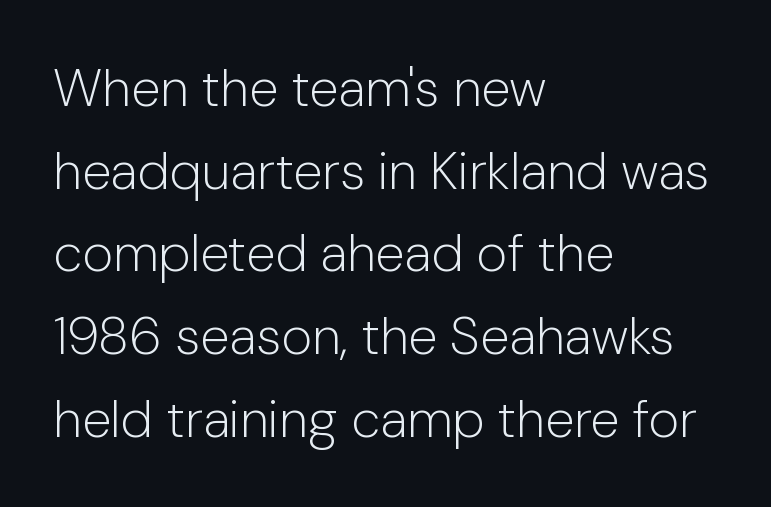
Q: Is the text bold? A: No.
Q: Is the text italic (slanted)? A: No, it is upright.
Q: Is the typeface a serif or a sans-serif typeface? A: Sans-serif.
Q: Is the text underlined? A: No.
Q: How is the paragraph aligned? A: Left-aligned.
Q: Is the spacing between letters normal or unusually wide? A: Normal.
Q: Is the spacing between lines tight, normal or loose? A: Normal.
Q: Width (condensed, normal, or wide)? A: Normal.
Q: Stroke contrast? A: Low.
Q: x-height? A: Medium.
Q: Monospaced? A: No.
